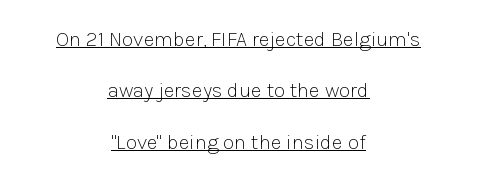
{"italic": "no", "bold": "no", "underline": "yes", "align": "center", "line_spacing": "loose", "line_spacing_ratio": 2.45, "letter_spacing": "normal", "letter_spacing_em": 0.0, "glyph_px": 21}
